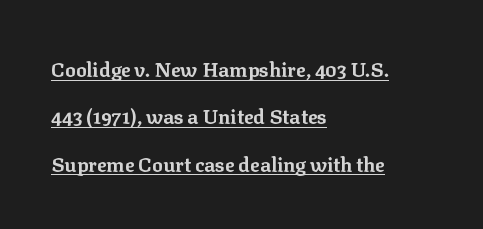
The image shows 20 px bold type, upright; set left-aligned, loose line spacing (2.37x), normal letter spacing, underlined.
